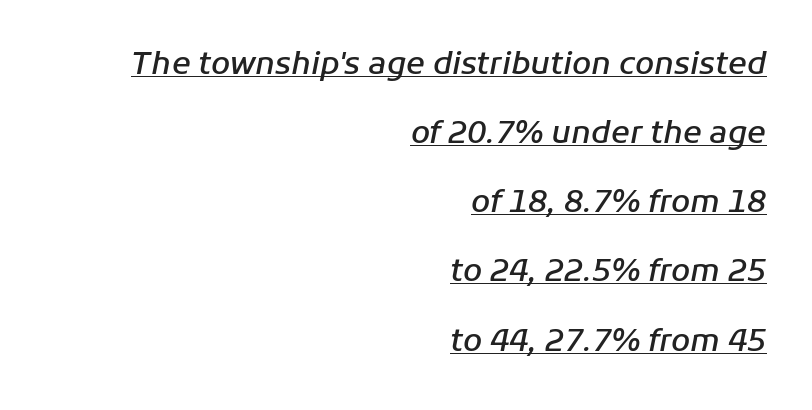
Q: Is the text bold? A: Semi-bold.
Q: Is the text italic (slanted)? A: Yes, it leans right by about 11 degrees.
Q: Is the text underlined? A: Yes.
Q: How is the paragraph aligned? A: Right-aligned.
Q: Is the spacing between letters normal or unusually wide? A: Normal.
Q: Is the spacing between lines tight, normal or loose? A: Loose.
Q: Width (condensed, normal, or wide)? A: Normal.
Q: Stroke contrast? A: Low.
Q: x-height? A: Medium.
Q: Monospaced? A: No.
